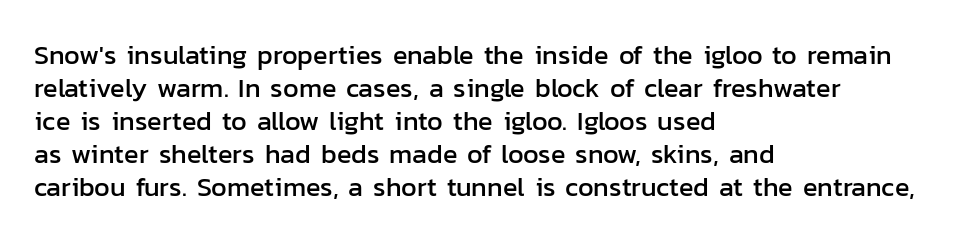
Q: Is the text italic (slanted)? A: No, it is upright.
Q: Is the text underlined? A: No.
Q: How is the paragraph aligned? A: Left-aligned.
Q: Is the spacing between letters normal or unusually wide? A: Normal.
